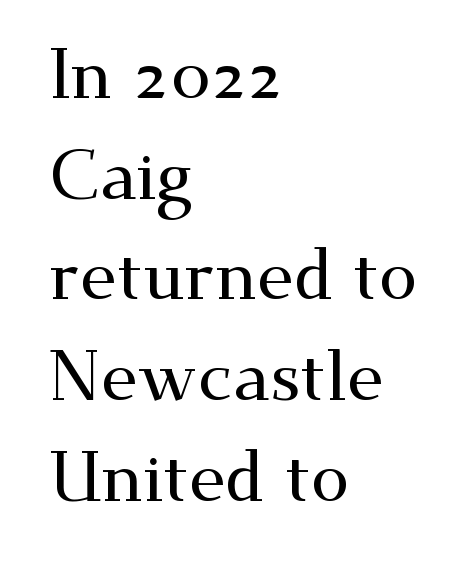
Q: Is the text italic (slanted)? A: No, it is upright.
Q: Is the typeface a serif or a sans-serif typeface? A: Serif.
Q: Is the text underlined? A: No.
Q: How is the paragraph aligned? A: Left-aligned.
Q: Is the spacing between letters normal or unusually wide? A: Normal.
Q: Is the spacing between lines tight, normal or loose? A: Normal.
Q: Width (condensed, normal, or wide)? A: Wide.
Q: Stroke contrast? A: Medium.
Q: x-height? A: Small.
Q: Monospaced? A: No.
